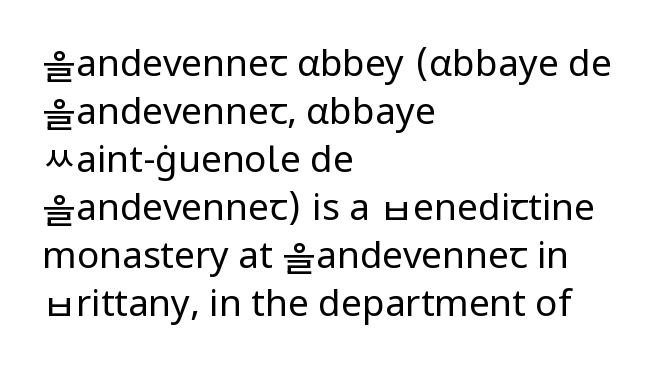
Q: Is the text bold? A: No.
Q: Is the text italic (slanted)? A: No, it is upright.
Q: Is the typeface a serif or a sans-serif typeface? A: Sans-serif.
Q: Is the text underlined? A: No.
Q: How is the paragraph aligned? A: Left-aligned.
Q: Is the spacing between letters normal or unusually wide? A: Normal.
Q: Is the spacing between lines tight, normal or loose? A: Normal.
Q: Width (condensed, normal, or wide)? A: Normal.
Q: Stroke contrast? A: Low.
Q: x-height? A: Medium.
Q: Monospaced? A: No.
